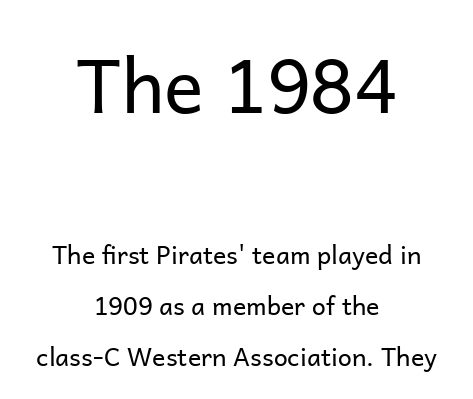
Q: Is the text bold? A: No.
Q: Is the text italic (slanted)? A: No, it is upright.
Q: Is the typeface a serif or a sans-serif typeface? A: Sans-serif.
Q: Is the text underlined? A: No.
Q: How is the paragraph aligned? A: Centered.
Q: Is the spacing between letters normal or unusually wide? A: Normal.
Q: Is the spacing between lines tight, normal or loose? A: Loose.
Q: Which block of text is set in a larger size, the first (top) or the second (bottom)? A: The first (top) one.
Q: Width (condensed, normal, or wide)? A: Normal.
Q: Stroke contrast? A: Low.
Q: x-height? A: Medium.
Q: Monospaced? A: No.
